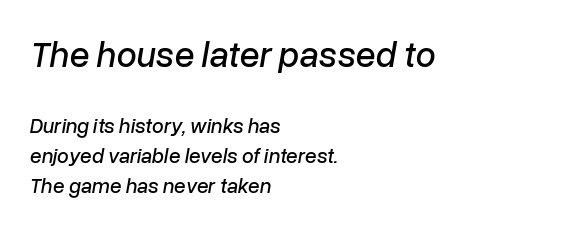
This sample uses an oblique cut, with every glyph tilted off the vertical. A typesetter would call this leading conventional body-copy spacing. Looks like regular typesetting: each glyph gets only the width it needs. Size contrast runs from large at the top to small at the bottom.
